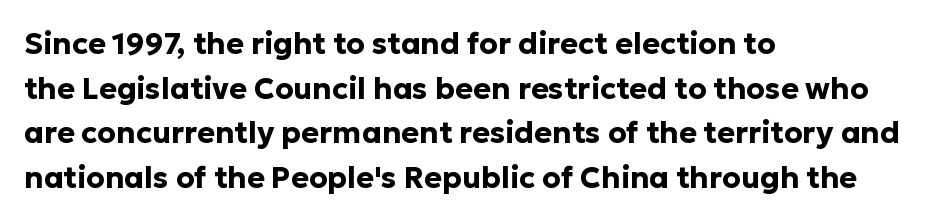
The passage shown is not underscored anywhere. In terms of weight, the rendering is a true, heavy bold. This rendering leaves character spacing at its baseline value. Character widths vary here, with narrow letters taking less room than wide ones.
